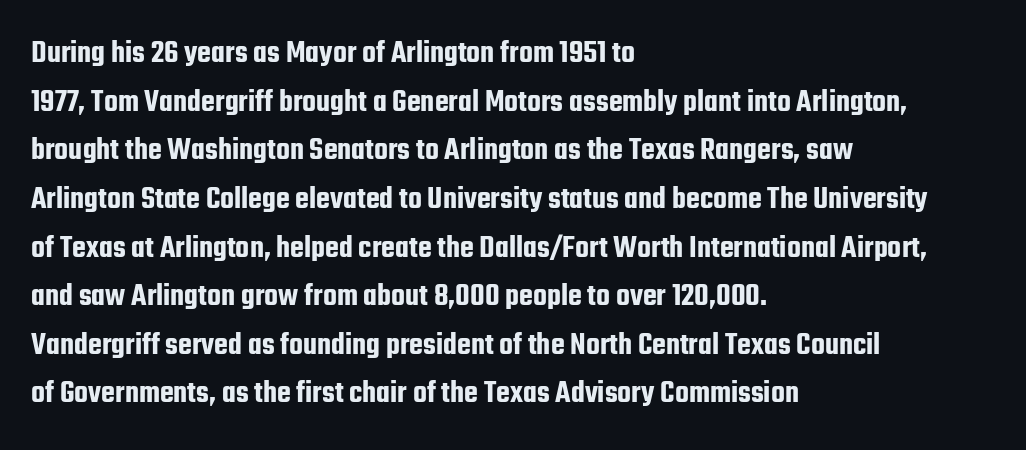
Letter spacing: default. Anything drawn beneath the words? Only blank space. The rendering uses a moderate line-height, typical for paragraphs. Style check: upright.
